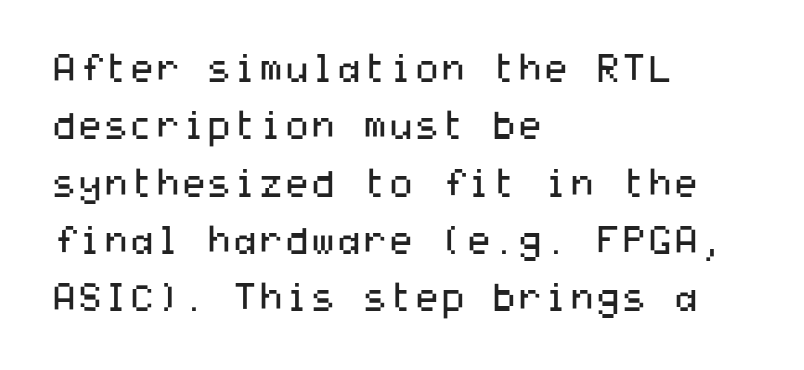
The image shows 37 px regular-weight, wide sans-serif type, upright; set left-aligned, normal line spacing (1.55x), normal letter spacing, not underlined; medium stroke contrast and a medium x-height.
